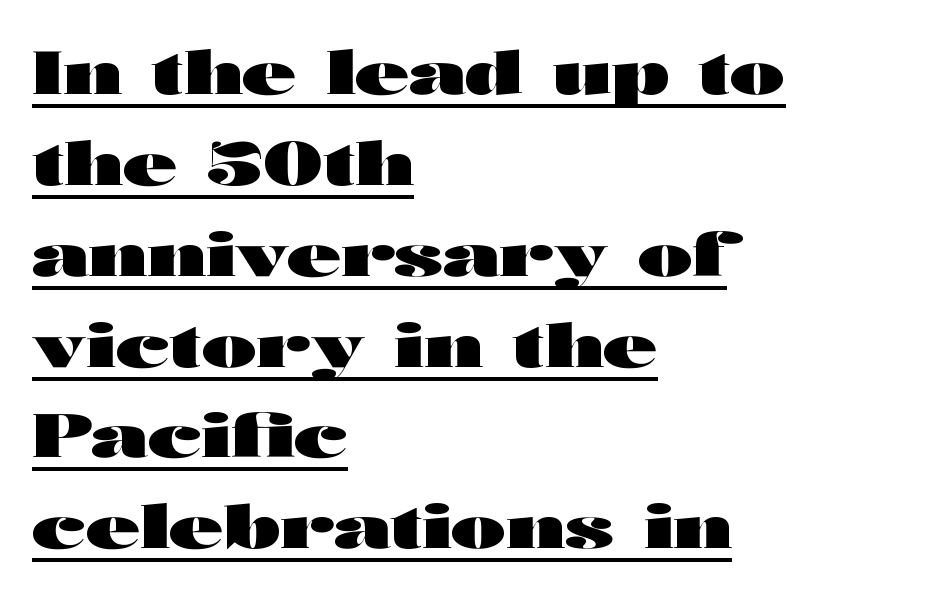
The image shows 59 px heavy, wide type, upright; set left-aligned, normal line spacing (1.54x), normal letter spacing, underlined; high stroke contrast and a medium x-height.
